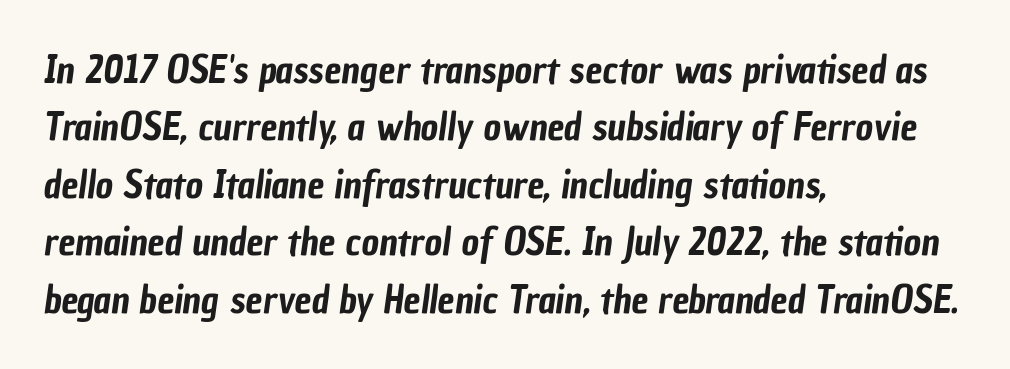
Vertical spacing — default. Alignment: flush left. This rendering features lettering with no underline. Nothing sits at the stroke ends, so this counts as sans-serif. What stands out about the letter spacing? Nothing — it is the standard amount.
